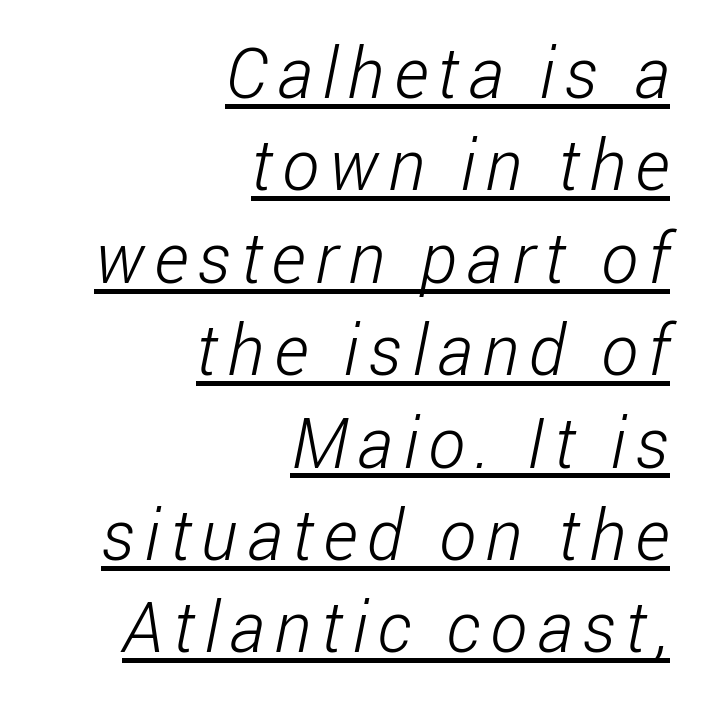
{"serif": "no", "bold": "no", "weight": "light", "width": "condensed", "stroke_contrast": "low", "x_height": "medium", "monospaced": "no", "underline": "yes", "align": "right", "line_spacing": "normal", "line_spacing_ratio": 1.32, "glyph_px": 70}
